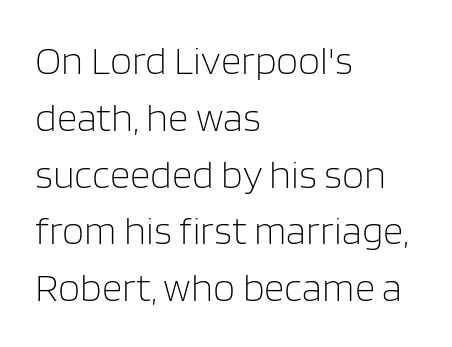
{"serif": "no", "italic": "no", "bold": "no", "weight": "light", "width": "normal", "stroke_contrast": "low", "x_height": "large", "monospaced": "no", "underline": "no", "align": "left", "line_spacing": "normal", "line_spacing_ratio": 1.42, "letter_spacing": "normal", "letter_spacing_em": 0.0, "glyph_px": 40}
